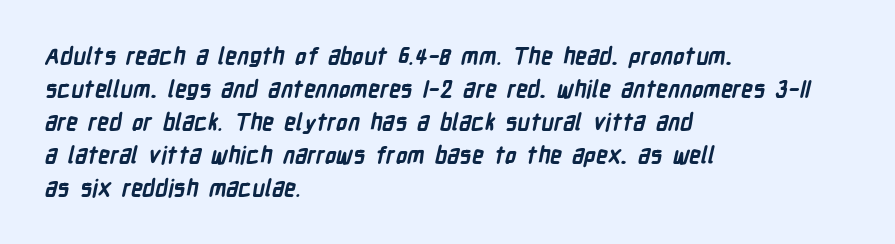
Q: Is the text bold? A: Yes.
Q: Is the text underlined? A: No.
Q: How is the paragraph aligned? A: Left-aligned.
Q: Is the spacing between letters normal or unusually wide? A: Normal.
Q: Is the spacing between lines tight, normal or loose? A: Normal.
